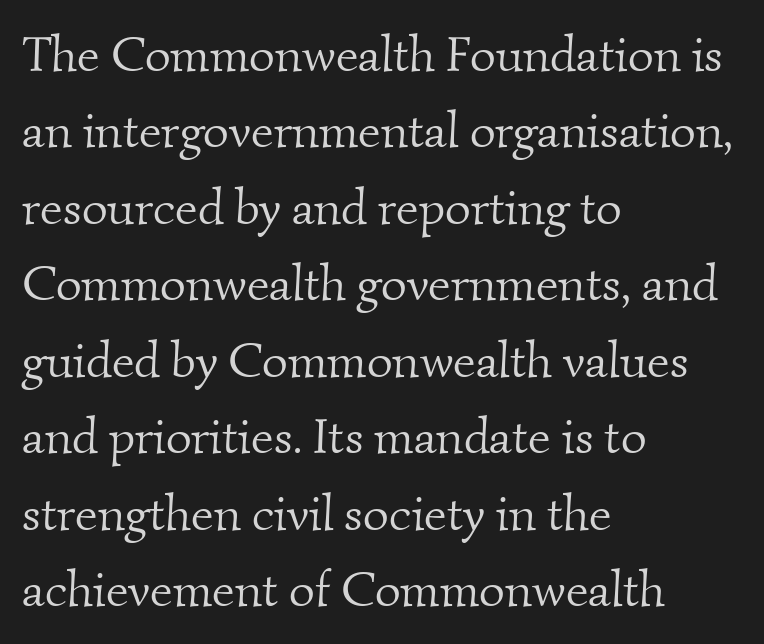
The horizontal fit of the characters is conventional and even. This rendering features lettering with no underline. Heaviness? Minimal to ordinary, like unemphasized prose. The space between consecutive lines is moderate. Here the designer chose a conventional face with non-uniform glyph widths.
